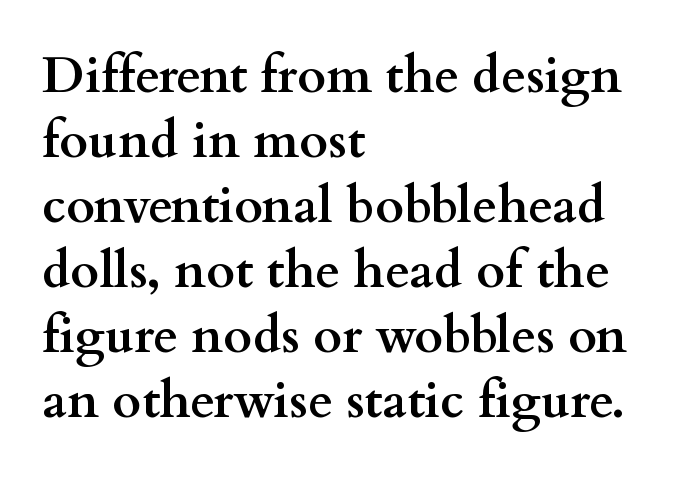
Q: Is the text bold? A: Yes.
Q: Is the text italic (slanted)? A: No, it is upright.
Q: Is the typeface a serif or a sans-serif typeface? A: Serif.
Q: Is the text underlined? A: No.
Q: How is the paragraph aligned? A: Left-aligned.
Q: Is the spacing between letters normal or unusually wide? A: Normal.
Q: Is the spacing between lines tight, normal or loose? A: Normal.
Q: Width (condensed, normal, or wide)? A: Wide.
Q: Stroke contrast? A: Medium.
Q: x-height? A: Small.
Q: Monospaced? A: No.
